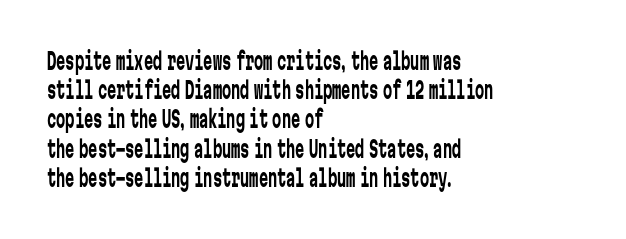
Q: Is the text bold? A: No.
Q: Is the text italic (slanted)? A: No, it is upright.
Q: Is the text underlined? A: No.
Q: How is the paragraph aligned? A: Left-aligned.
Q: Is the spacing between letters normal or unusually wide? A: Normal.
Q: Is the spacing between lines tight, normal or loose? A: Normal.
